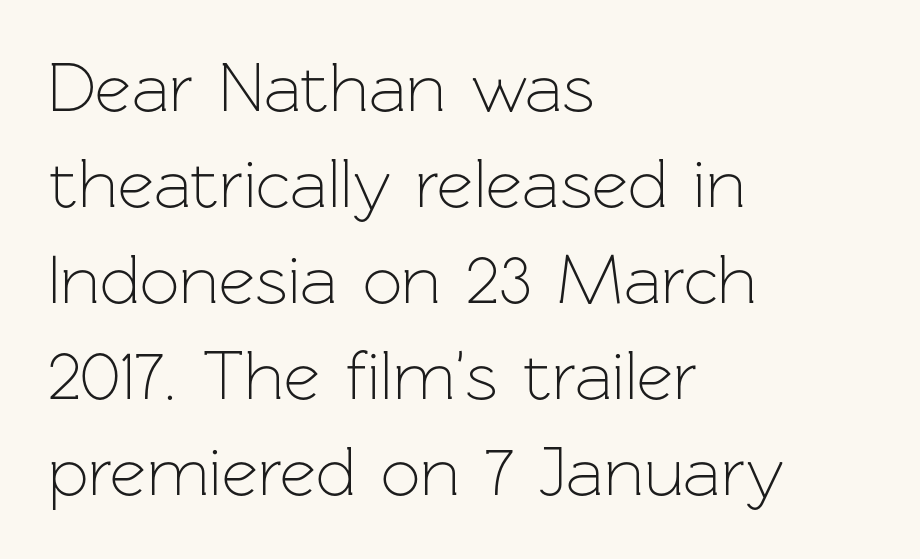
The image shows 70 px light sans-serif type, upright; set left-aligned, normal line spacing (1.37x), normal letter spacing, not underlined; low stroke contrast and a medium x-height.
